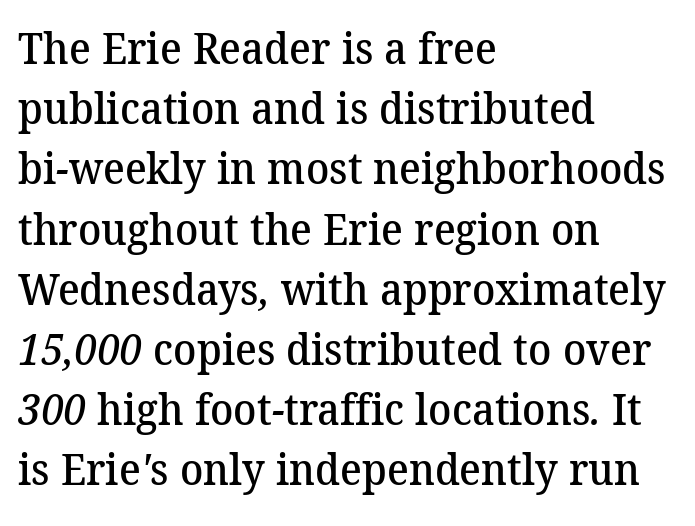
Think of a printed novel: that variable character pitch is what you see here. All the whitespace from short lines collects on the right. The letters sit at their default tracking, neither squeezed nor spread. The rows are spaced the way most documents space them. This is serif lettering, the kind often seen in printed books. The gap between lines stays unmarked.
